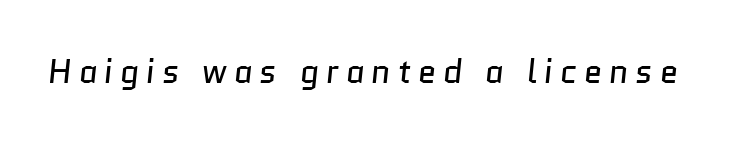
The image shows 33 px regular-weight sans-serif type; set unusually wide letter spacing (+0.21 em), not underlined; low stroke contrast and a medium x-height.
